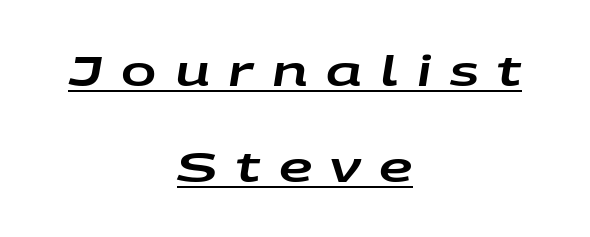
Here the designer chose a conventional face with non-uniform glyph widths. Where is the straight margin? There isn't one; the lines are centered. Compared with typical paragraphs, the rows here are farther apart. Is the letter spacing exaggerated? Yes — the characters are pushed far apart.
